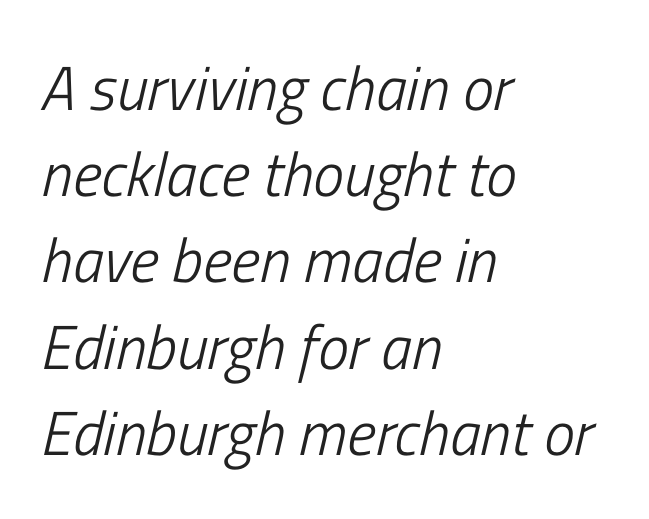
The image shows 62 px light, condensed type, italic (leaning right); set left-aligned, normal line spacing (1.39x), normal letter spacing, not underlined; low stroke contrast and a medium x-height.
